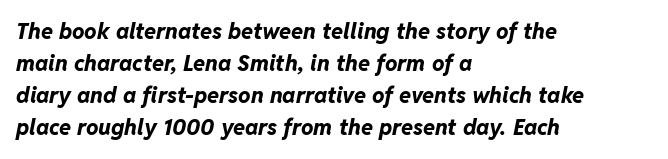
As a designer I'd log this as weight 700, bold. Each word holds together tightly as a unit, with standard inter-letter gaps. Whoever set this chose a conventional vertical rhythm. Emphasis-style slanted type is in use.
